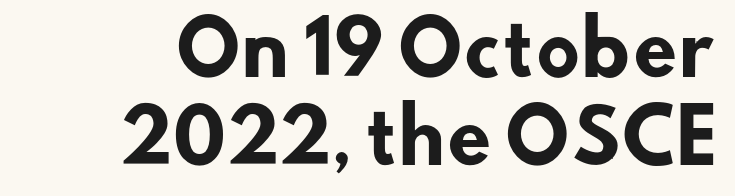
Spacing between characters is what you'd get straight out of the box. Does the type have serifs? No, each stem ends abruptly. Caption: bold face, heavy strokes. Do the characters align in a grid? No, the font is proportional. Anything drawn beneath the words? Only blank space.
